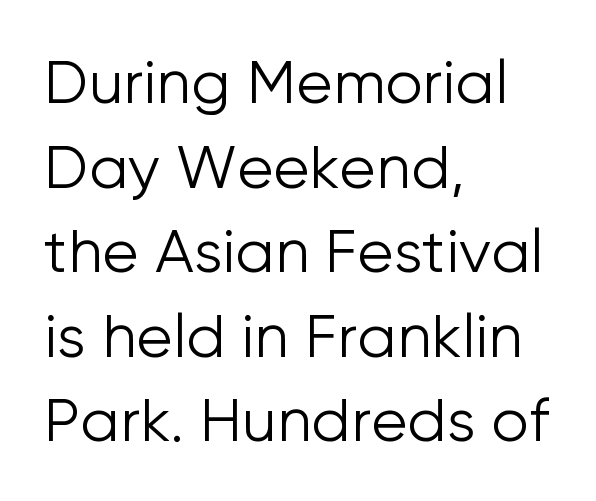
Q: Is the text bold? A: No.
Q: Is the text italic (slanted)? A: No, it is upright.
Q: Is the typeface a serif or a sans-serif typeface? A: Sans-serif.
Q: Is the text underlined? A: No.
Q: How is the paragraph aligned? A: Left-aligned.
Q: Is the spacing between letters normal or unusually wide? A: Normal.
Q: Is the spacing between lines tight, normal or loose? A: Normal.
Q: Width (condensed, normal, or wide)? A: Normal.
Q: Stroke contrast? A: Low.
Q: x-height? A: Medium.
Q: Monospaced? A: No.
